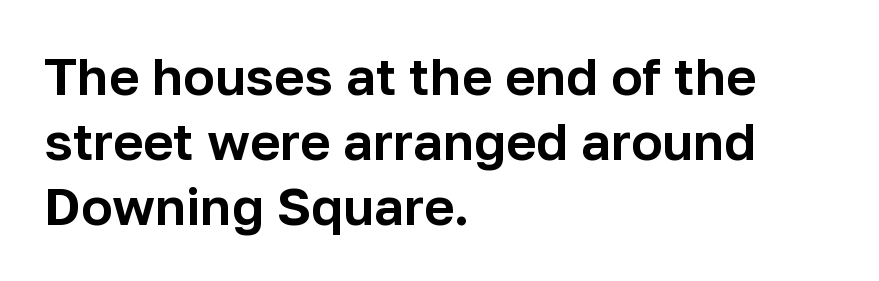
Q: Is the text italic (slanted)? A: No, it is upright.
Q: Is the typeface a serif or a sans-serif typeface? A: Sans-serif.
Q: Is the text underlined? A: No.
Q: How is the paragraph aligned? A: Left-aligned.
Q: Is the spacing between letters normal or unusually wide? A: Normal.
Q: Is the spacing between lines tight, normal or loose? A: Normal.
Q: Width (condensed, normal, or wide)? A: Normal.
Q: Stroke contrast? A: Low.
Q: x-height? A: Medium.
Q: Monospaced? A: No.
